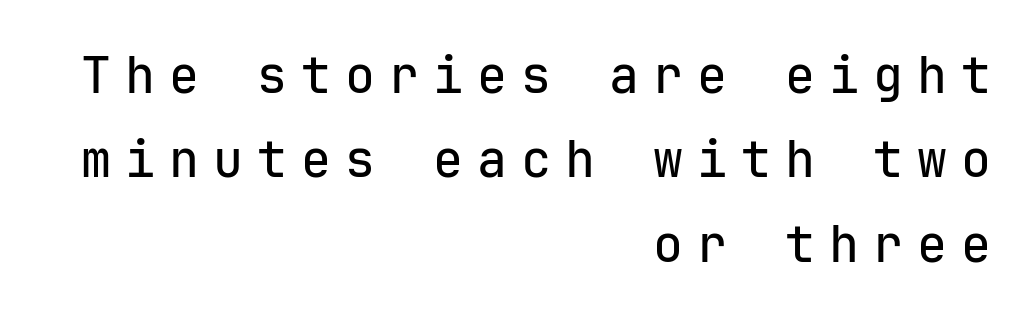
The typography opts for an upright posture over an oblique one. Every character here occupies the same horizontal width, giving the sample a typewriter-like rhythm. This sample keeps an unexceptional amount of space between lines. The space beneath each line is pristine and unruled. Caption: expanded tracking, letters set apart. One-word summary of the alignment: right.
